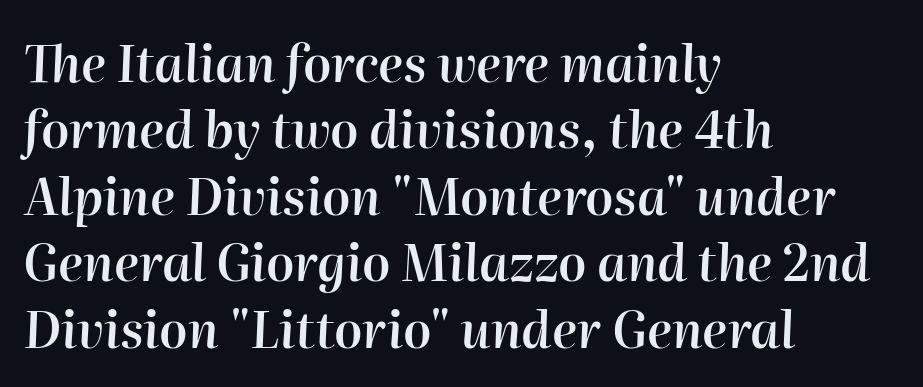
{"italic": "yes", "lean": "right", "slant_degrees": 2, "bold": "semi", "weight": "semibold", "width": "normal", "stroke_contrast": "high", "x_height": "medium", "monospaced": "no", "underline": "no", "align": "left", "line_spacing": "normal", "line_spacing_ratio": 1.33, "letter_spacing": "normal", "letter_spacing_em": 0.0, "glyph_px": 50}
